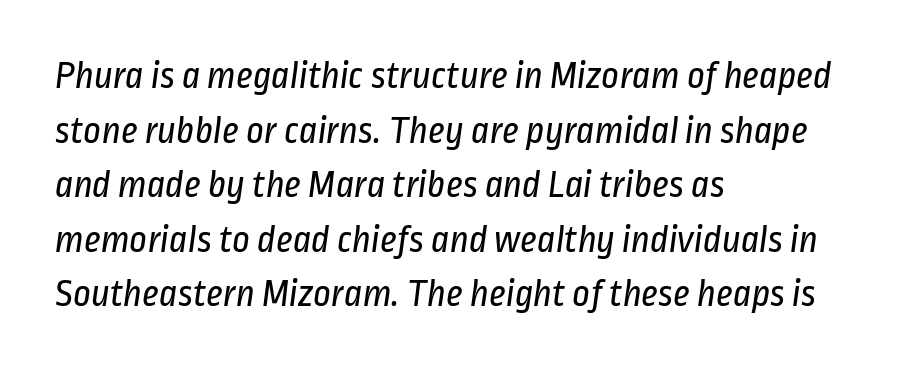
Q: Is the text bold? A: No.
Q: Is the typeface a serif or a sans-serif typeface? A: Sans-serif.
Q: Is the text underlined? A: No.
Q: How is the paragraph aligned? A: Left-aligned.
Q: Is the spacing between letters normal or unusually wide? A: Normal.
Q: Is the spacing between lines tight, normal or loose? A: Normal.
Q: Width (condensed, normal, or wide)? A: Condensed.
Q: Stroke contrast? A: Low.
Q: x-height? A: Medium.
Q: Monospaced? A: No.
